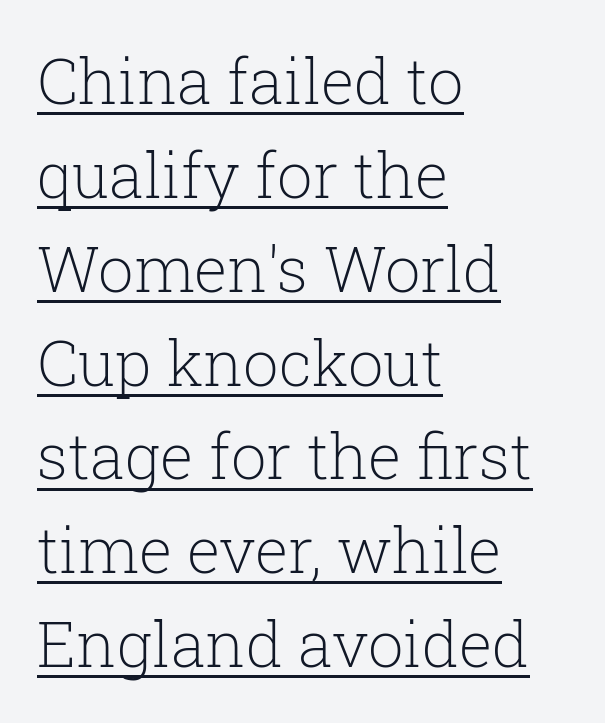
Q: Is the text bold? A: No.
Q: Is the text italic (slanted)? A: No, it is upright.
Q: Is the typeface a serif or a sans-serif typeface? A: Serif.
Q: Is the text underlined? A: Yes.
Q: How is the paragraph aligned? A: Left-aligned.
Q: Is the spacing between letters normal or unusually wide? A: Normal.
Q: Is the spacing between lines tight, normal or loose? A: Normal.
Q: Width (condensed, normal, or wide)? A: Normal.
Q: Stroke contrast? A: Low.
Q: x-height? A: Medium.
Q: Monospaced? A: No.
